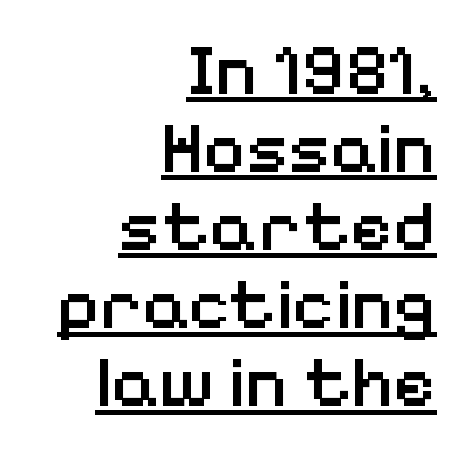
{"serif": "no", "italic": "no", "bold": "semi", "weight": "semibold", "width": "normal", "stroke_contrast": "low", "x_height": "medium", "monospaced": "no", "underline": "yes", "align": "right", "line_spacing": "tight", "line_spacing_ratio": 1.07, "letter_spacing": "normal", "letter_spacing_em": 0.0, "glyph_px": 73}
